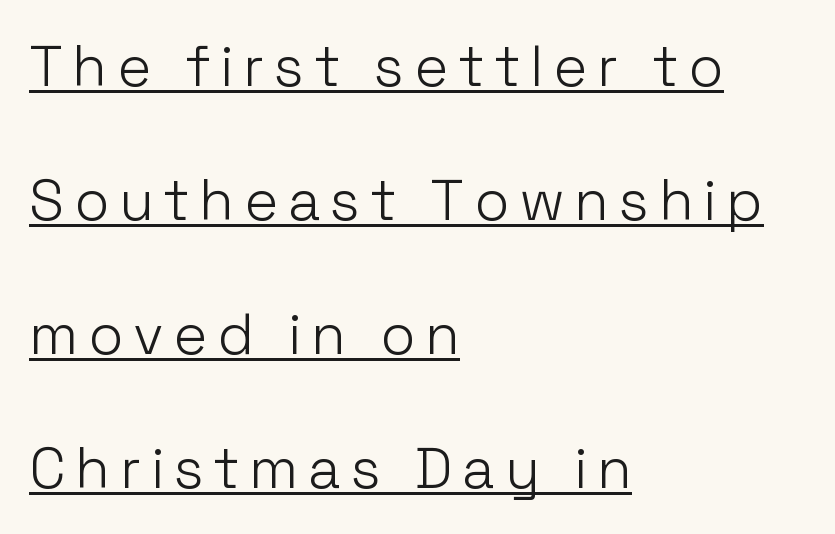
The image shows 57 px light sans-serif type, upright; set left-aligned, loose line spacing (2.35x), underlined; low stroke contrast and a medium x-height.
